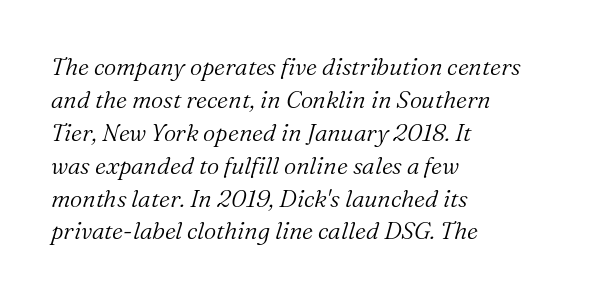
The glyphs are unaccompanied by any horizontal stroke below them. The paragraph shown leans on its left margin. If you measured baseline to baseline, you'd find a middling distance. A typesetter would mark this as italic. The passage shown has conventional tracking throughout.
